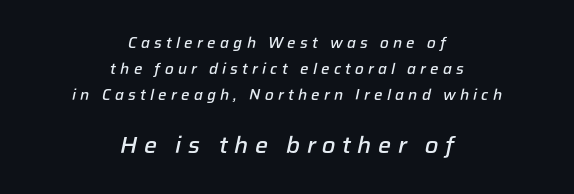
Q: Is the text bold? A: Semi-bold.
Q: Is the text italic (slanted)? A: Yes, it leans right by about 12 degrees.
Q: Is the text underlined? A: No.
Q: How is the paragraph aligned? A: Centered.
Q: Is the spacing between letters normal or unusually wide? A: Unusually wide.
Q: Which block of text is set in a larger size, the first (top) or the second (bottom)? A: The second (bottom) one.
